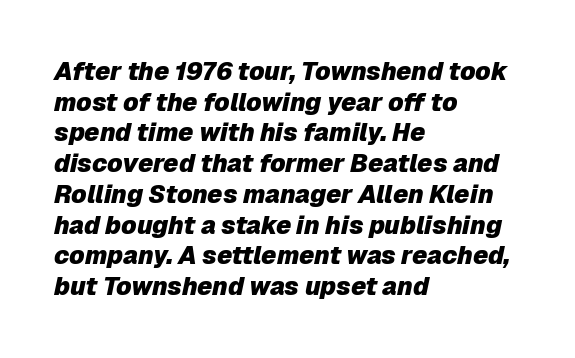
Q: Is the text bold? A: Yes.
Q: Is the text italic (slanted)? A: Yes, it leans right by about 12 degrees.
Q: Is the text underlined? A: No.
Q: How is the paragraph aligned? A: Left-aligned.
Q: Is the spacing between letters normal or unusually wide? A: Normal.
